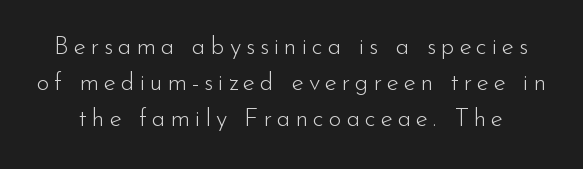
Plain, unruled lines of type. Vertical strokes here are truly vertical. Leading: standard. The letters look calm and open, with moderate or lighter stems.
